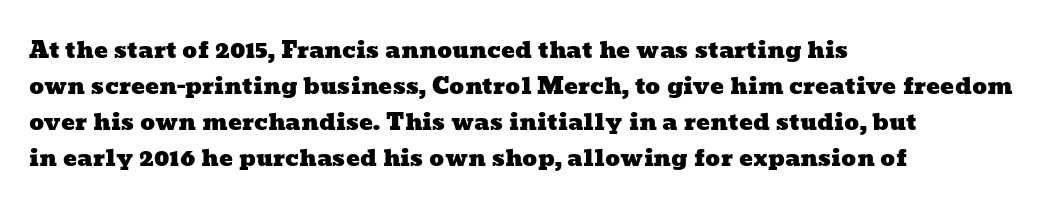
The image shows 23 px text type; set left-aligned, normal line spacing (1.57x), normal letter spacing, not underlined.
